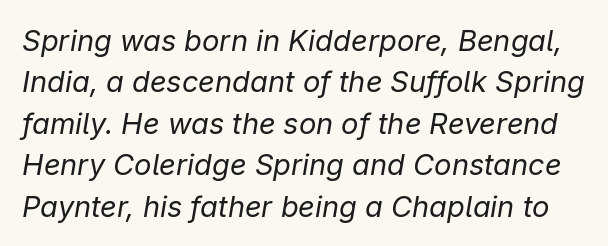
These lines are rendered in a variable-pitch font. Caption: face not bold, strokes unweighted. Is the type slanted? Yes — the strokes lean at a clear angle. Is the letter spacing exaggerated? No — it looks like the ordinary default. Does the leading feel generous? No, just average. Check under the words: just untouched page.
